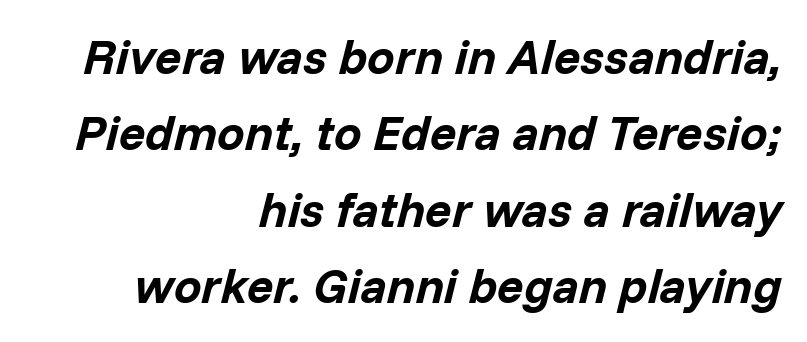
Q: Is the text bold? A: Yes.
Q: Is the text italic (slanted)? A: Yes, it leans right by about 14 degrees.
Q: Is the text underlined? A: No.
Q: How is the paragraph aligned? A: Right-aligned.
Q: Is the spacing between letters normal or unusually wide? A: Normal.
Q: Is the spacing between lines tight, normal or loose? A: Normal.
Q: Width (condensed, normal, or wide)? A: Normal.
Q: Stroke contrast? A: Low.
Q: x-height? A: Medium.
Q: Monospaced? A: No.
